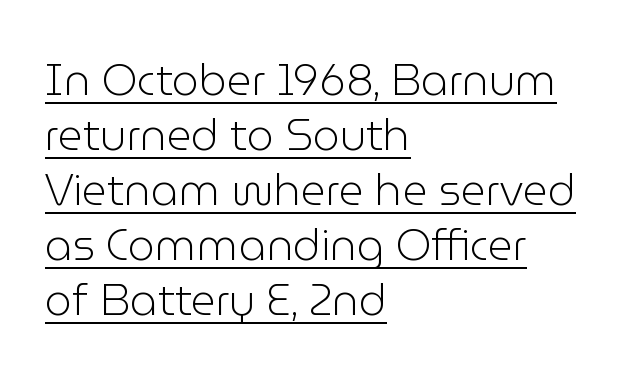
Q: Is the text bold? A: No.
Q: Is the text italic (slanted)? A: No, it is upright.
Q: Is the typeface a serif or a sans-serif typeface? A: Sans-serif.
Q: Is the text underlined? A: Yes.
Q: How is the paragraph aligned? A: Left-aligned.
Q: Is the spacing between letters normal or unusually wide? A: Normal.
Q: Is the spacing between lines tight, normal or loose? A: Normal.
Q: Width (condensed, normal, or wide)? A: Normal.
Q: Stroke contrast? A: Low.
Q: x-height? A: Medium.
Q: Monospaced? A: No.
